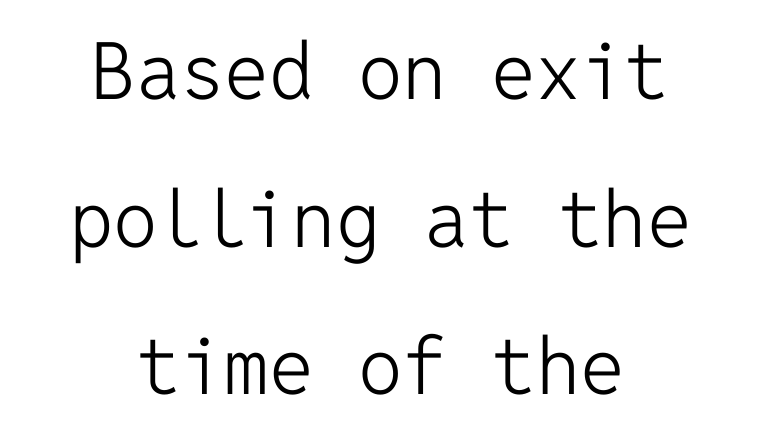
Q: Is the text bold? A: No.
Q: Is the text italic (slanted)? A: No, it is upright.
Q: Is the typeface a serif or a sans-serif typeface? A: Sans-serif.
Q: Is the text underlined? A: No.
Q: How is the paragraph aligned? A: Centered.
Q: Is the spacing between letters normal or unusually wide? A: Normal.
Q: Width (condensed, normal, or wide)? A: Normal.
Q: Stroke contrast? A: Low.
Q: x-height? A: Medium.
Q: Monospaced? A: Yes.
